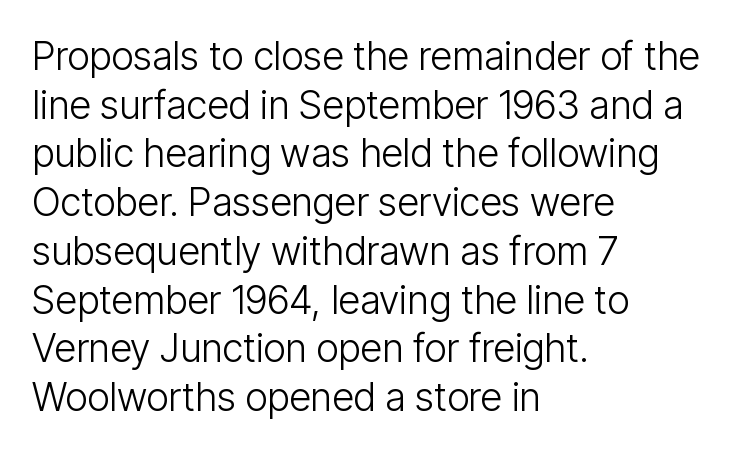
Each letter keeps its own natural width here, so spacing adapts to shape. Layout note: lines flush left. Classification — sans serif. Whoever set this chose a conventional vertical rhythm.
